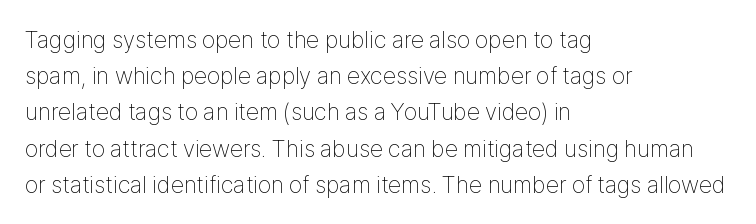
The image shows 24 px text type, upright; set left-aligned, normal line spacing (1.51x), normal letter spacing, not underlined.
